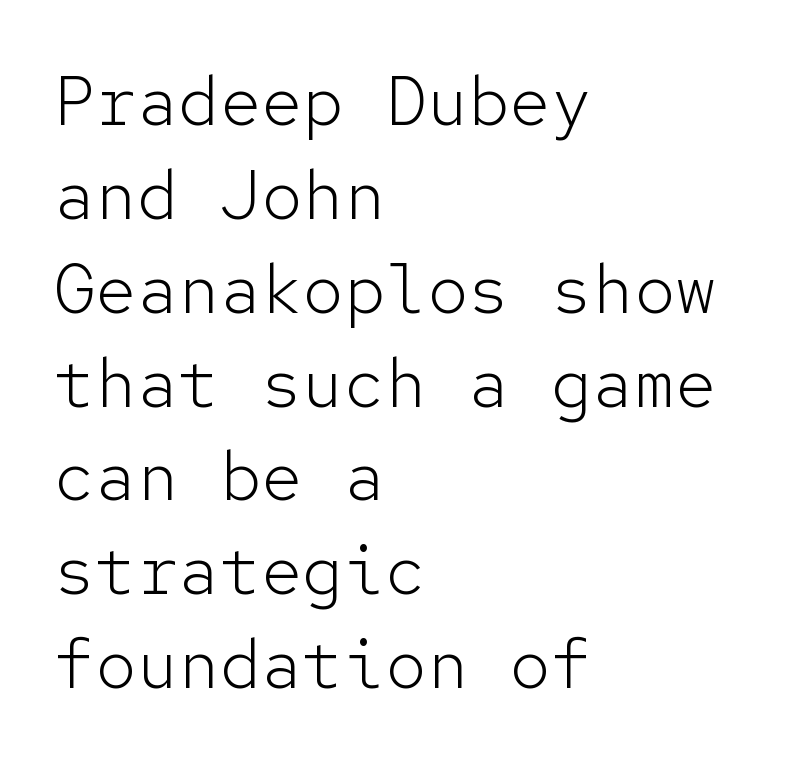
The strokes carry an ordinary text weight at most. Reading down the column, the eye jumps a familiar distance to each next line. Italic? Not at all — the glyphs are vertical. Typeset ragged right — the left edge is the straight one.
